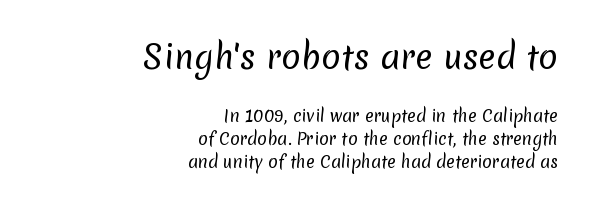
The image shows 32 px regular-weight sans-serif type; set right-aligned, normal line spacing (1.43x), normal letter spacing, not underlined; the first (top) block is 2.0x larger; low stroke contrast and a medium x-height.
